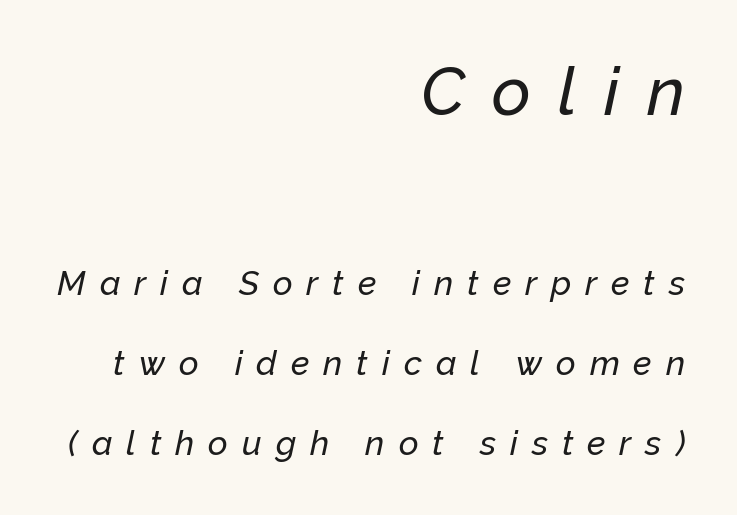
The image shows 67 px text type, italic (leaning right); set right-aligned, loose line spacing (2.35x), unusually wide letter spacing (+0.41 em), not underlined; the first (top) block is 1.97x larger; low stroke contrast and a medium x-height.
